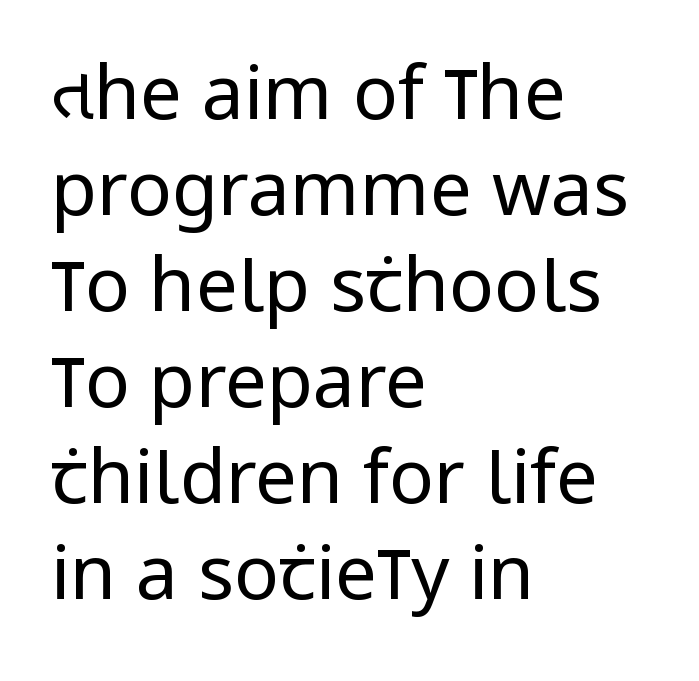
Each word holds together tightly as a unit, with standard inter-letter gaps. Is the type heavy? It reads as light-to-regular instead. Nobody drew a line under any word here. Leading: standard.
